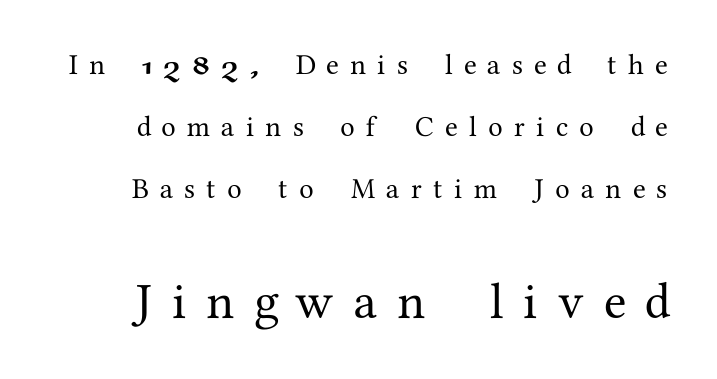
{"serif": "yes", "italic": "no", "width": "normal", "stroke_contrast": "medium", "x_height": "medium", "monospaced": "no", "underline": "no", "line_spacing": "loose", "line_spacing_ratio": 2.14, "letter_spacing": "wide", "letter_spacing_em": 0.39, "larger_block": "second", "size_ratio": 1.76, "glyph_px": 51}
